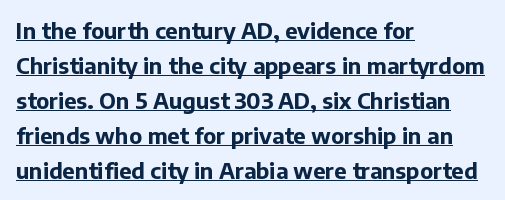
{"italic": "no", "bold": "yes", "underline": "yes", "align": "left", "line_spacing": "normal", "line_spacing_ratio": 1.59, "letter_spacing": "normal", "letter_spacing_em": 0.0, "glyph_px": 22}
